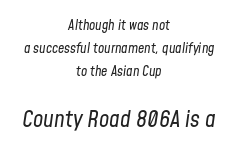
Q: Is the text bold? A: No.
Q: Is the text italic (slanted)? A: Yes, it leans right by about 8 degrees.
Q: Is the text underlined? A: No.
Q: How is the paragraph aligned? A: Centered.
Q: Is the spacing between letters normal or unusually wide? A: Normal.
Q: Is the spacing between lines tight, normal or loose? A: Normal.
Q: Which block of text is set in a larger size, the first (top) or the second (bottom)? A: The second (bottom) one.
